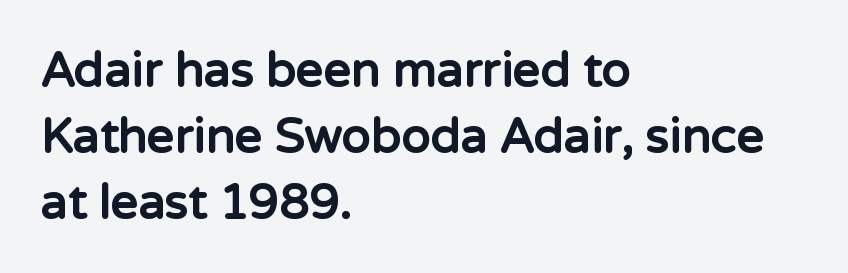
Q: Is the text bold? A: Yes.
Q: Is the text italic (slanted)? A: No, it is upright.
Q: Is the typeface a serif or a sans-serif typeface? A: Sans-serif.
Q: Is the text underlined? A: No.
Q: How is the paragraph aligned? A: Left-aligned.
Q: Is the spacing between letters normal or unusually wide? A: Normal.
Q: Is the spacing between lines tight, normal or loose? A: Normal.
Q: Width (condensed, normal, or wide)? A: Normal.
Q: Stroke contrast? A: Low.
Q: x-height? A: Medium.
Q: Monospaced? A: No.
